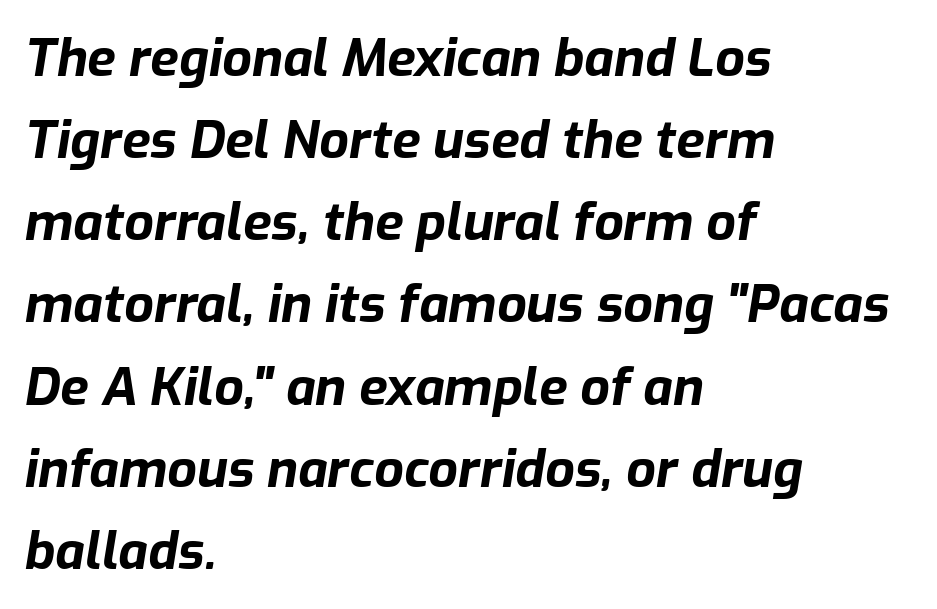
Italic: yes, the glyphs are oblique. Looks like regular typesetting: each glyph gets only the width it needs. What's the leading like? Ordinary, nothing unusual. Is the letter spacing exaggerated? No — it looks like the ordinary default.
